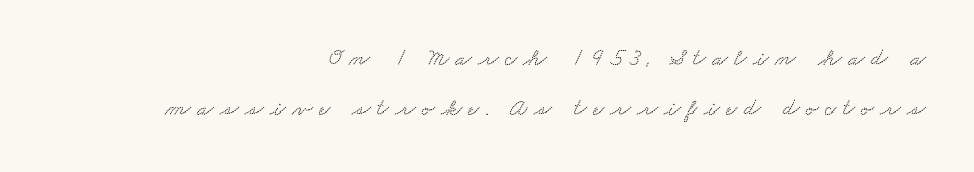
Students, observe: this is what heavily led, spacious text looks like. Short note: letters widely spaced. The area under the type is left untouched. The paragraph shown leans on its right margin.
